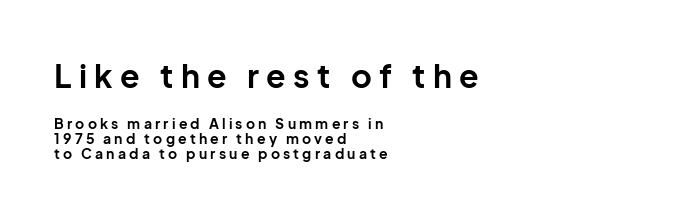
Each glyph is drawn with heavy, bold strokes. This sample uses a sans-serif face. Bare-footed words on every line. Each new line begins almost immediately beneath the previous one. Whoever set this made the first block the dominant, larger element.
